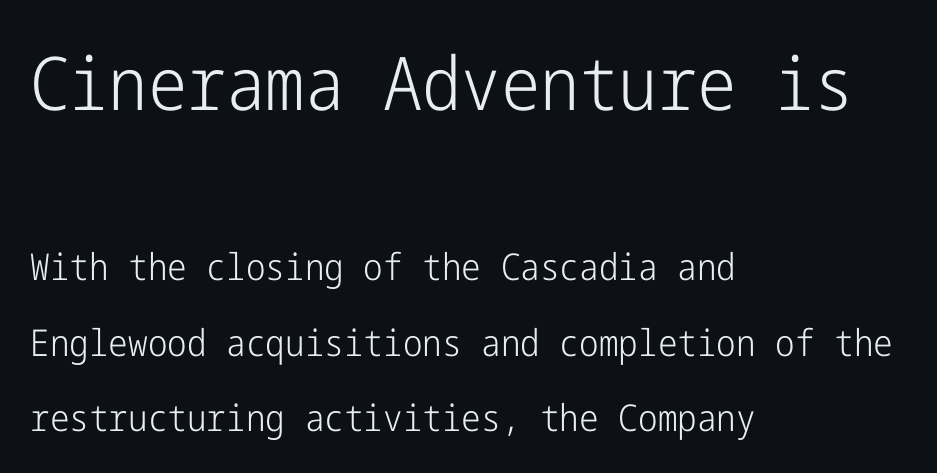
{"serif": "no", "italic": "no", "bold": "no", "weight": "light", "width": "condensed", "stroke_contrast": "low", "x_height": "medium", "underline": "no", "align": "left", "line_spacing": "loose", "line_spacing_ratio": 2.04, "letter_spacing": "normal", "letter_spacing_em": 0.0, "larger_block": "first", "size_ratio": 2.0, "glyph_px": 74}
